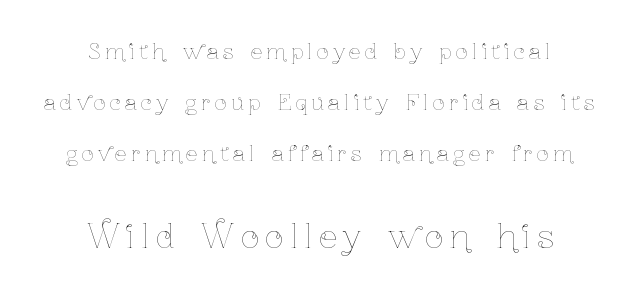
Q: Is the text bold? A: No.
Q: Is the text italic (slanted)? A: No, it is upright.
Q: Is the text underlined? A: No.
Q: How is the paragraph aligned? A: Centered.
Q: Is the spacing between letters normal or unusually wide? A: Unusually wide.
Q: Is the spacing between lines tight, normal or loose? A: Loose.
Q: Which block of text is set in a larger size, the first (top) or the second (bottom)? A: The second (bottom) one.
Q: Width (condensed, normal, or wide)? A: Condensed.
Q: Stroke contrast? A: Low.
Q: x-height? A: Medium.
Q: Monospaced? A: No.
